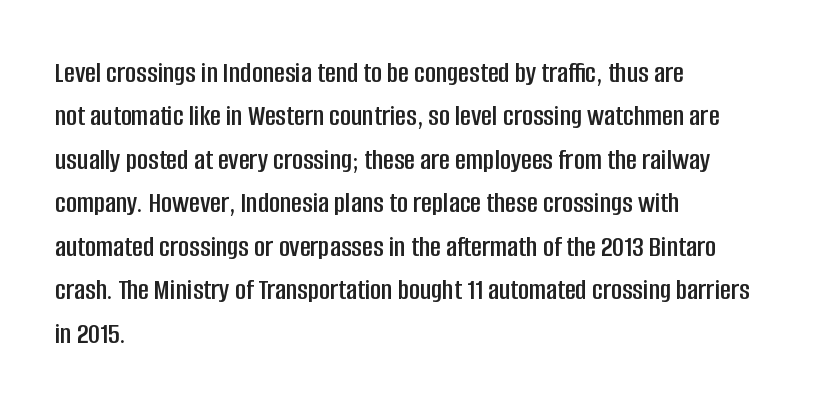
The image shows 30 px condensed sans-serif type, upright; set left-aligned, normal line spacing (1.45x), normal letter spacing, not underlined; low stroke contrast and a large x-height.
